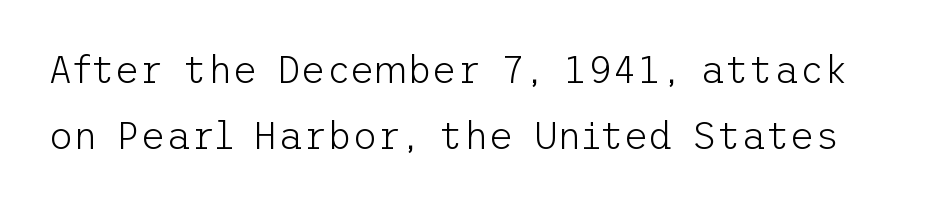
Q: Is the text bold? A: No.
Q: Is the text italic (slanted)? A: No, it is upright.
Q: Is the typeface a serif or a sans-serif typeface? A: Sans-serif.
Q: Is the text underlined? A: No.
Q: Is the spacing between letters normal or unusually wide? A: Normal.
Q: Width (condensed, normal, or wide)? A: Normal.
Q: Stroke contrast? A: Low.
Q: x-height? A: Medium.
